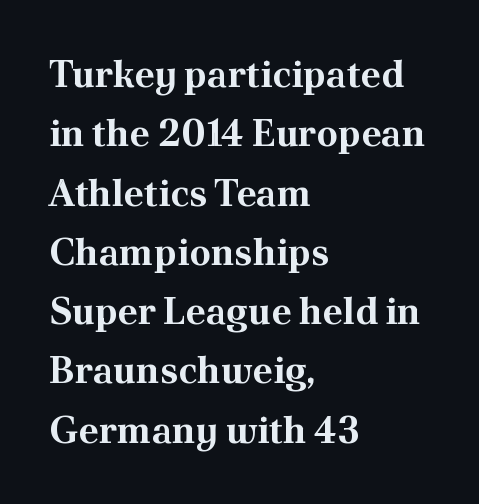
Q: Is the text bold? A: Yes.
Q: Is the text italic (slanted)? A: No, it is upright.
Q: Is the typeface a serif or a sans-serif typeface? A: Serif.
Q: Is the text underlined? A: No.
Q: How is the paragraph aligned? A: Left-aligned.
Q: Is the spacing between letters normal or unusually wide? A: Normal.
Q: Is the spacing between lines tight, normal or loose? A: Normal.
Q: Width (condensed, normal, or wide)? A: Normal.
Q: Stroke contrast? A: Medium.
Q: x-height? A: Small.
Q: Monospaced? A: No.
